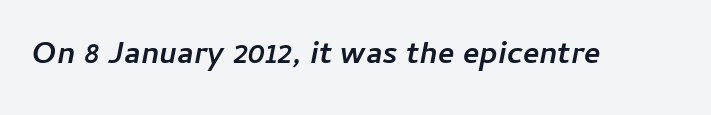
{"italic": "yes", "lean": "right", "slant_degrees": 11, "bold": "yes", "weight": "semibold", "width": "normal", "stroke_contrast": "low", "x_height": "medium", "monospaced": "no", "underline": "no", "letter_spacing": "normal", "letter_spacing_em": 0.0, "glyph_px": 31}
